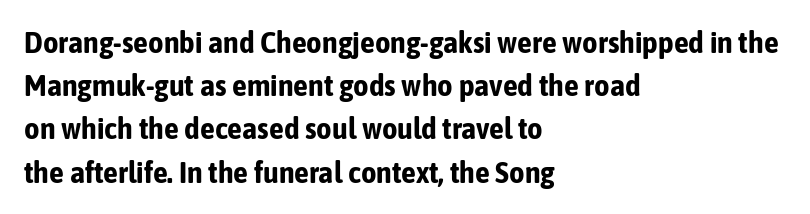
The image shows 30 px bold, condensed sans-serif type, upright; set left-aligned, normal line spacing (1.44x), normal letter spacing, not underlined; low stroke contrast and a medium x-height.
